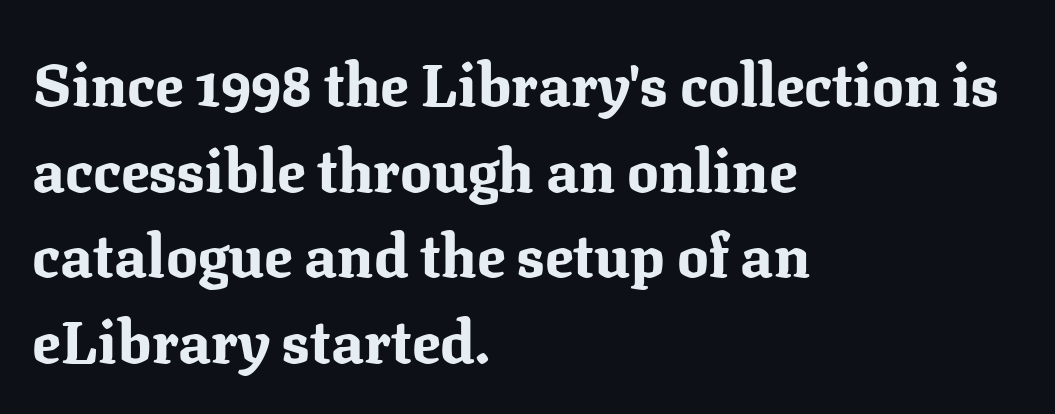
{"serif": "yes", "italic": "no", "bold": "yes", "weight": "bold", "width": "normal", "stroke_contrast": "medium", "x_height": "medium", "monospaced": "no", "underline": "no", "align": "left", "line_spacing": "normal", "line_spacing_ratio": 1.45, "letter_spacing": "normal", "letter_spacing_em": 0.0, "glyph_px": 59}
